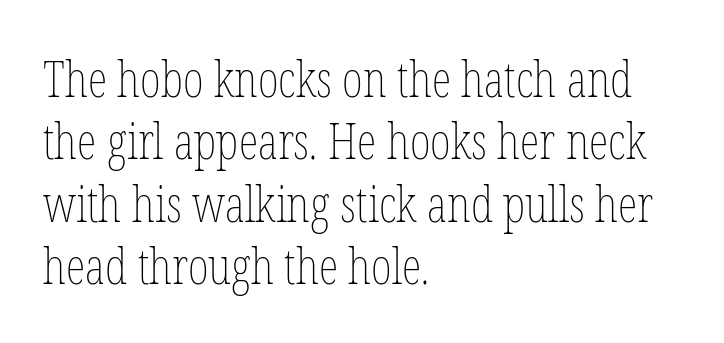
The image shows 50 px thin, condensed type, upright; set left-aligned, normal line spacing (1.25x), normal letter spacing, not underlined; low stroke contrast and a medium x-height.
